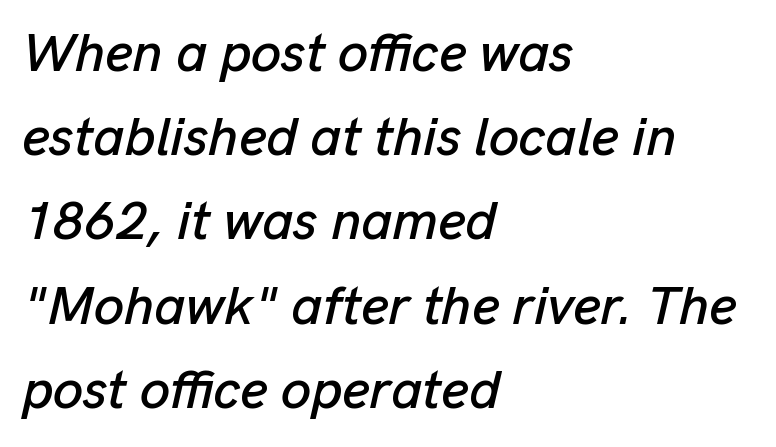
The image shows 54 px text type, italic (leaning right); set left-aligned, normal line spacing (1.56x), normal letter spacing, not underlined; low stroke contrast and a medium x-height.
